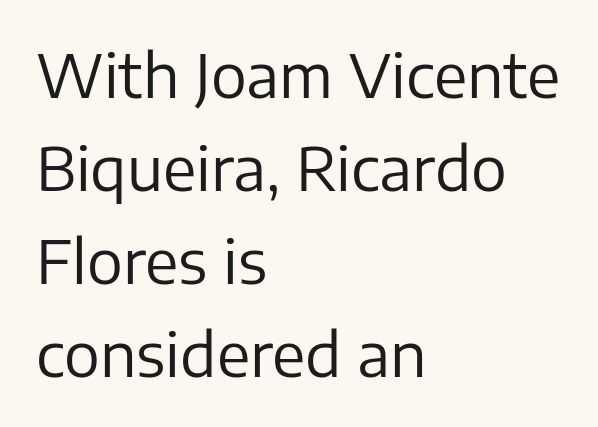
{"serif": "no", "italic": "no", "bold": "no", "weight": "regular", "width": "normal", "stroke_contrast": "low", "x_height": "medium", "monospaced": "no", "underline": "no", "align": "left", "line_spacing": "normal", "line_spacing_ratio": 1.55, "letter_spacing": "normal", "letter_spacing_em": 0.0, "glyph_px": 60}
